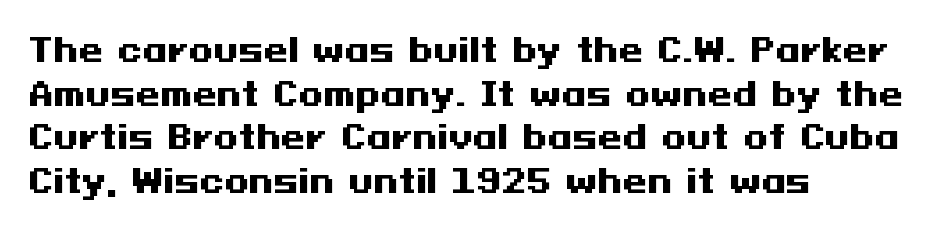
Q: Is the text bold? A: Yes.
Q: Is the text italic (slanted)? A: No, it is upright.
Q: Is the typeface a serif or a sans-serif typeface? A: Sans-serif.
Q: Is the text underlined? A: No.
Q: How is the paragraph aligned? A: Left-aligned.
Q: Is the spacing between letters normal or unusually wide? A: Normal.
Q: Is the spacing between lines tight, normal or loose? A: Normal.
Q: Width (condensed, normal, or wide)? A: Wide.
Q: Stroke contrast? A: Medium.
Q: x-height? A: Medium.
